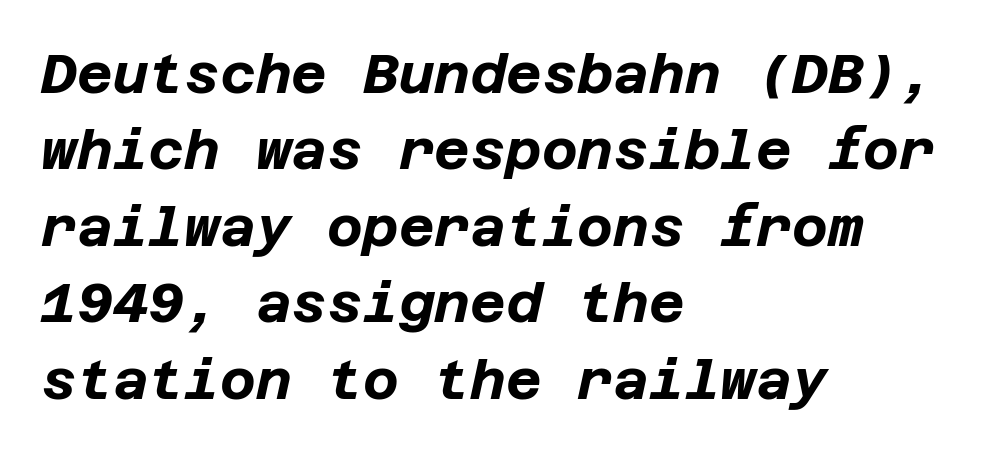
The image shows 55 px bold type, italic (leaning right); set left-aligned, normal line spacing (1.39x), normal letter spacing, not underlined; low stroke contrast and a large x-height.
